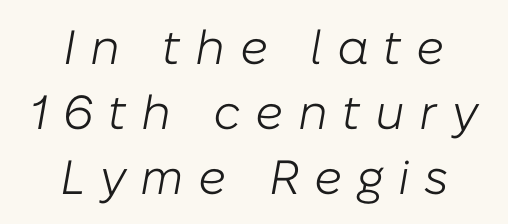
{"italic": "yes", "lean": "right", "slant_degrees": 10, "bold": "no", "weight": "light", "width": "normal", "stroke_contrast": "low", "x_height": "medium", "monospaced": "no", "underline": "no", "align": "center", "line_spacing": "normal", "line_spacing_ratio": 1.35, "letter_spacing": "wide", "letter_spacing_em": 0.3, "glyph_px": 48}
